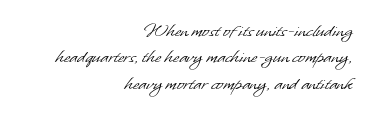
The image shows 21 px text type; set right-aligned, normal line spacing (1.26x), normal letter spacing, not underlined.
